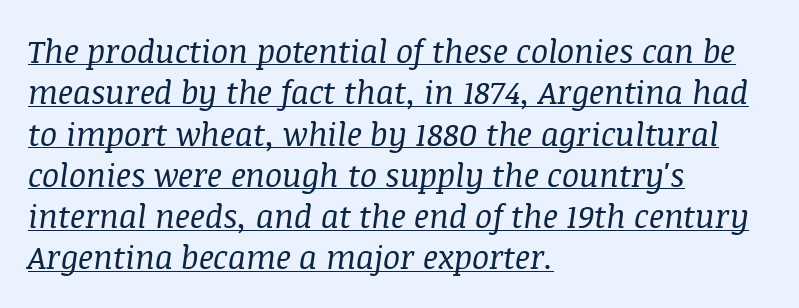
{"serif": "yes", "italic": "yes", "lean": "right", "slant_degrees": 8, "bold": "no", "weight": "regular", "width": "normal", "stroke_contrast": "medium", "x_height": "large", "monospaced": "no", "underline": "yes", "align": "left", "line_spacing": "normal", "line_spacing_ratio": 1.29, "letter_spacing": "normal", "letter_spacing_em": 0.0, "glyph_px": 32}
